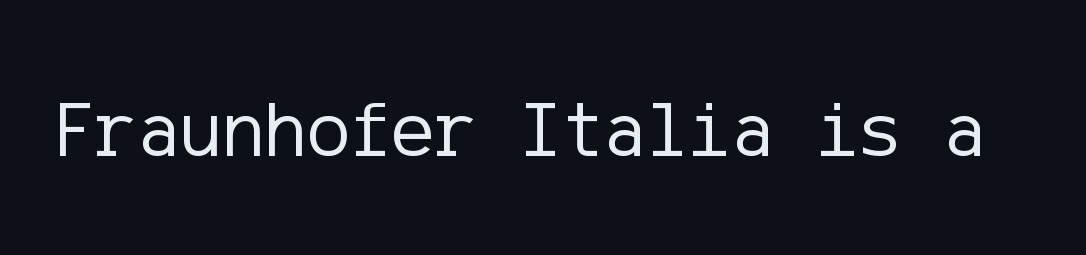
The image shows 80 px regular-weight sans-serif type, upright; set normal letter spacing, not underlined; low stroke contrast and a medium x-height.
